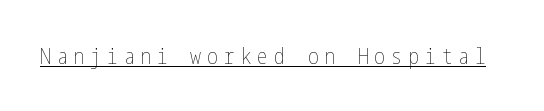
{"italic": "no", "bold": "no", "underline": "yes", "letter_spacing": "wide", "letter_spacing_em": 0.26, "glyph_px": 22}
